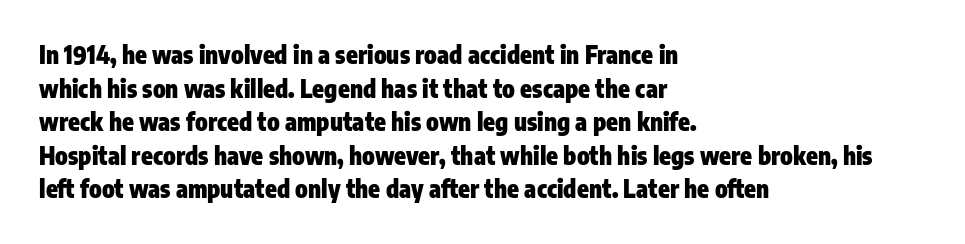
{"italic": "no", "bold": "yes", "underline": "no", "align": "left", "line_spacing": "normal", "line_spacing_ratio": 1.4, "letter_spacing": "normal", "letter_spacing_em": 0.0, "glyph_px": 24}
